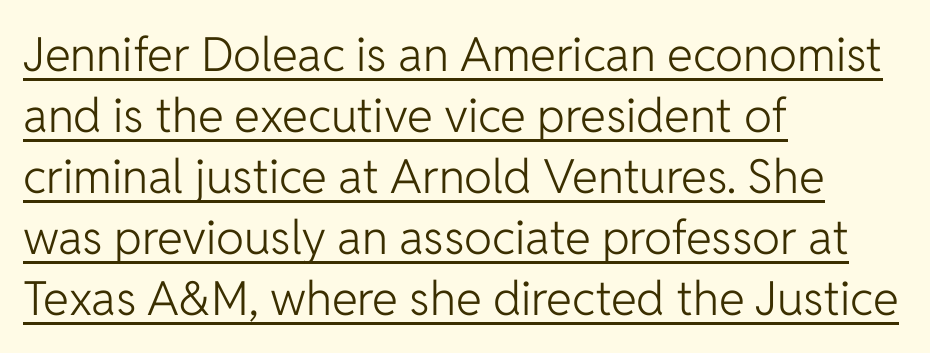
Q: Is the text bold? A: No.
Q: Is the text italic (slanted)? A: No, it is upright.
Q: Is the typeface a serif or a sans-serif typeface? A: Sans-serif.
Q: Is the text underlined? A: Yes.
Q: How is the paragraph aligned? A: Left-aligned.
Q: Is the spacing between letters normal or unusually wide? A: Normal.
Q: Is the spacing between lines tight, normal or loose? A: Normal.
Q: Width (condensed, normal, or wide)? A: Normal.
Q: Stroke contrast? A: Low.
Q: x-height? A: Medium.
Q: Monospaced? A: No.
